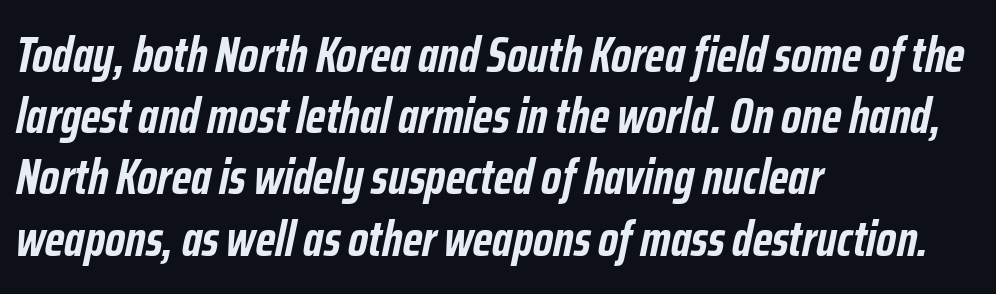
{"italic": "yes", "lean": "right", "slant_degrees": 12, "bold": "yes", "weight": "semibold", "width": "condensed", "stroke_contrast": "low", "x_height": "medium", "monospaced": "no", "underline": "no", "align": "left", "line_spacing": "normal", "line_spacing_ratio": 1.25, "letter_spacing": "normal", "letter_spacing_em": 0.0, "glyph_px": 49}
